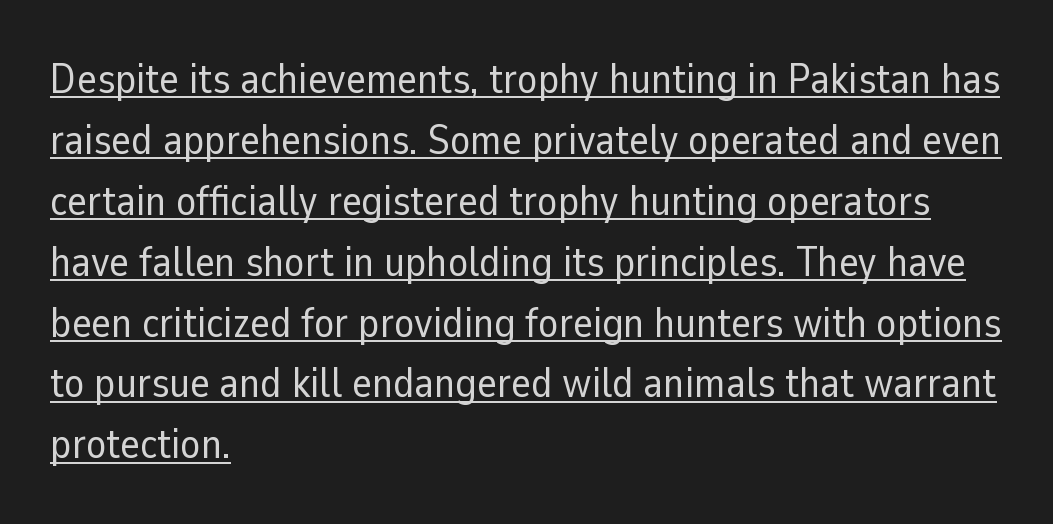
Q: Is the text bold? A: No.
Q: Is the text italic (slanted)? A: No, it is upright.
Q: Is the typeface a serif or a sans-serif typeface? A: Sans-serif.
Q: Is the text underlined? A: Yes.
Q: How is the paragraph aligned? A: Left-aligned.
Q: Is the spacing between letters normal or unusually wide? A: Normal.
Q: Is the spacing between lines tight, normal or loose? A: Normal.
Q: Width (condensed, normal, or wide)? A: Normal.
Q: Stroke contrast? A: Low.
Q: x-height? A: Medium.
Q: Monospaced? A: No.
